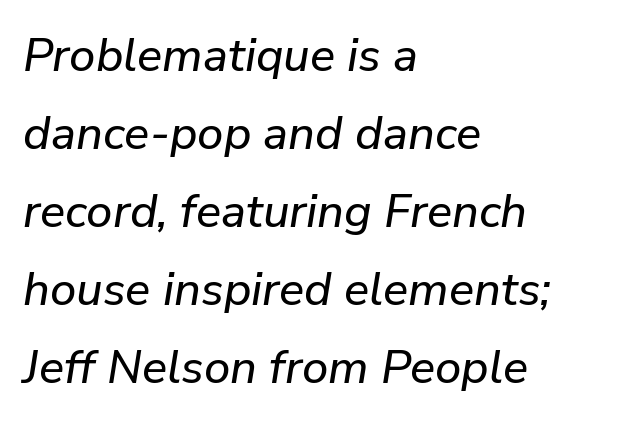
{"italic": "yes", "lean": "right", "slant_degrees": 9, "width": "normal", "stroke_contrast": "low", "x_height": "medium", "monospaced": "no", "underline": "no", "align": "left", "line_spacing": "normal", "line_spacing_ratio": 1.66, "letter_spacing": "normal", "letter_spacing_em": 0.0, "glyph_px": 47}
